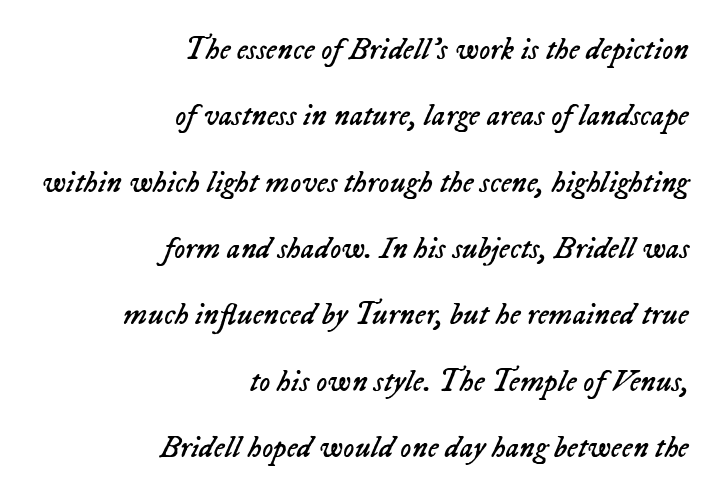
{"italic": "yes", "lean": "right", "slant_degrees": 23, "bold": "no", "weight": "regular", "width": "normal", "stroke_contrast": "low", "x_height": "medium", "monospaced": "no", "underline": "no", "align": "right", "line_spacing": "loose", "line_spacing_ratio": 2.14, "letter_spacing": "normal", "letter_spacing_em": 0.0, "glyph_px": 31}
